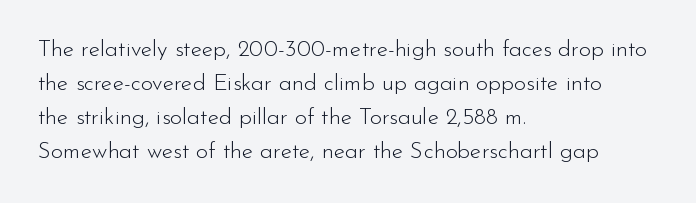
{"italic": "no", "bold": "no", "underline": "no", "align": "left", "line_spacing": "normal", "line_spacing_ratio": 1.48, "letter_spacing": "normal", "letter_spacing_em": 0.0, "glyph_px": 23}
